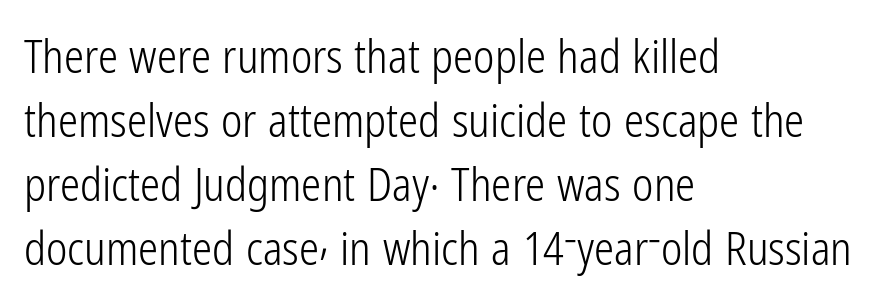
{"serif": "no", "italic": "no", "bold": "no", "weight": "light", "width": "condensed", "stroke_contrast": "low", "x_height": "medium", "monospaced": "no", "underline": "no", "align": "left", "line_spacing": "normal", "line_spacing_ratio": 1.42, "letter_spacing": "normal", "letter_spacing_em": 0.0, "glyph_px": 45}
